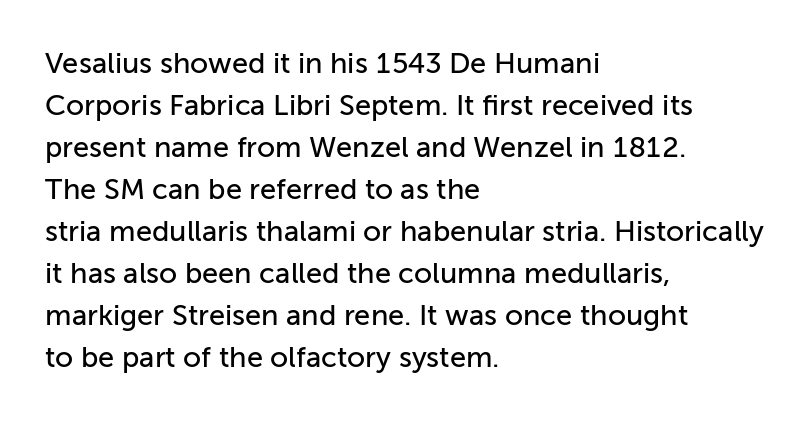
{"serif": "no", "italic": "no", "width": "normal", "stroke_contrast": "low", "x_height": "medium", "monospaced": "no", "underline": "no", "align": "left", "line_spacing": "normal", "line_spacing_ratio": 1.45, "letter_spacing": "normal", "letter_spacing_em": 0.0, "glyph_px": 29}
